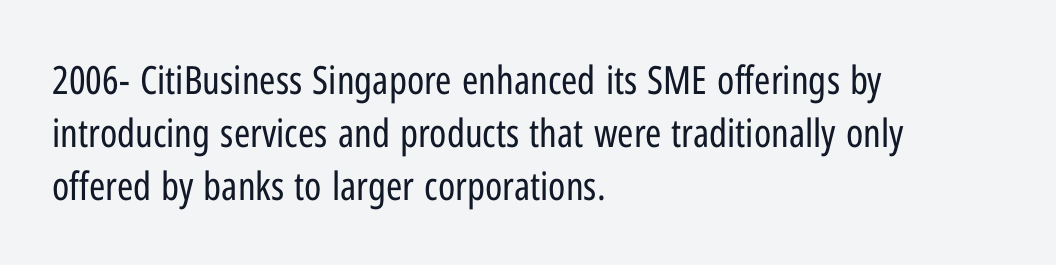
Q: Is the text bold? A: No.
Q: Is the text italic (slanted)? A: No, it is upright.
Q: Is the typeface a serif or a sans-serif typeface? A: Sans-serif.
Q: Is the text underlined? A: No.
Q: How is the paragraph aligned? A: Left-aligned.
Q: Is the spacing between letters normal or unusually wide? A: Normal.
Q: Is the spacing between lines tight, normal or loose? A: Normal.
Q: Width (condensed, normal, or wide)? A: Condensed.
Q: Stroke contrast? A: Low.
Q: x-height? A: Medium.
Q: Monospaced? A: No.
